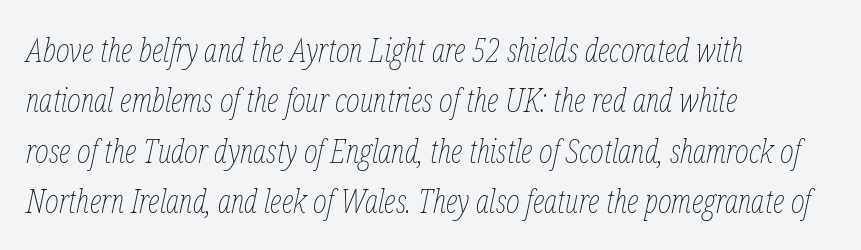
The image shows 33 px thin, condensed type, italic (leaning right); set left-aligned, normal line spacing (1.53x), normal letter spacing, not underlined; low stroke contrast and a medium x-height.
